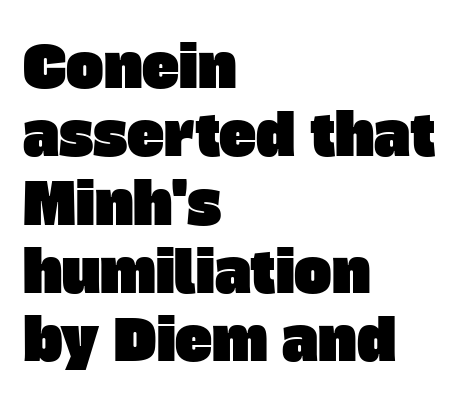
The image shows 56 px sans-serif type; set left-aligned, line spacing 1.22x, normal letter spacing, not underlined; low stroke contrast and a large x-height.
